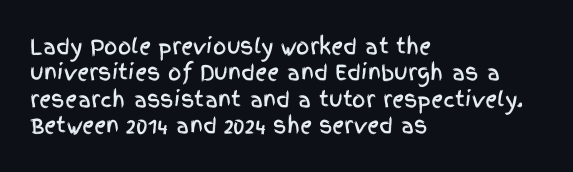
{"italic": "no", "underline": "no", "align": "left", "line_spacing": "normal", "line_spacing_ratio": 1.26, "letter_spacing": "normal", "letter_spacing_em": 0.0, "glyph_px": 21}
